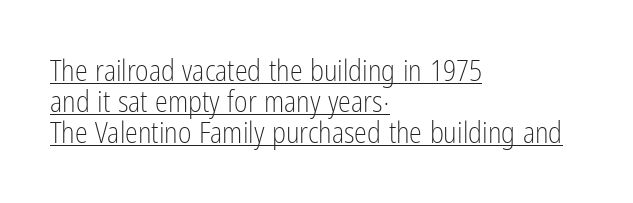
{"serif": "no", "italic": "no", "bold": "no", "weight": "light", "width": "condensed", "stroke_contrast": "low", "x_height": "medium", "monospaced": "no", "underline": "yes", "align": "left", "line_spacing": "tight", "line_spacing_ratio": 1.07, "letter_spacing": "normal", "letter_spacing_em": 0.0, "glyph_px": 29}
